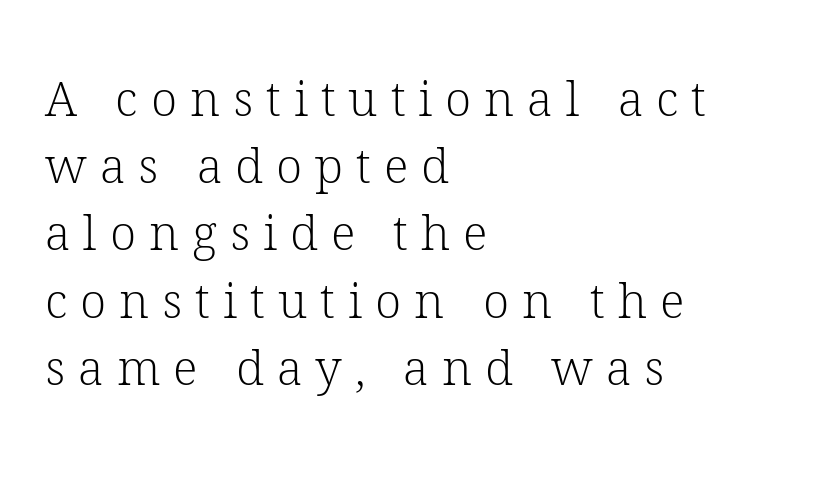
Each letter keeps its own natural width here, so spacing adapts to shape. Serifs: yes, visible at the terminals of the letterforms. This is the regular roman posture of the typeface. Heaviness? Minimal to ordinary, like unemphasized prose. The space between consecutive lines is moderate.
